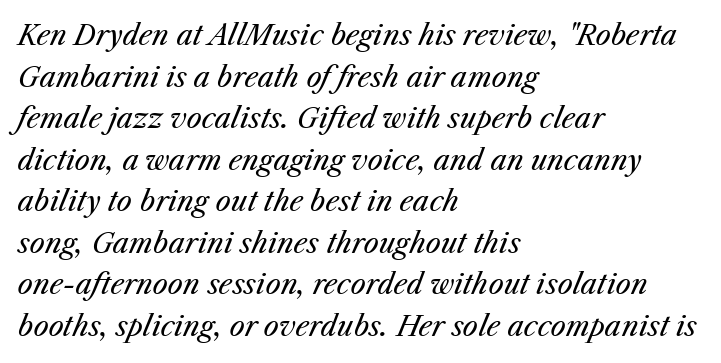
The image shows 27 px text type, italic (leaning right); set left-aligned, normal line spacing (1.54x), normal letter spacing, not underlined.
